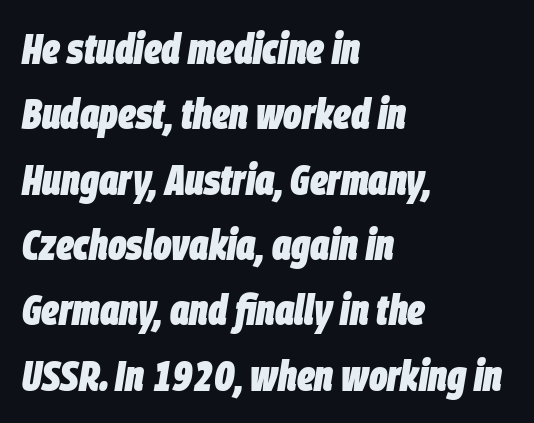
{"italic": "yes", "lean": "right", "slant_degrees": 9, "bold": "yes", "weight": "heavy", "width": "condensed", "stroke_contrast": "low", "x_height": "large", "monospaced": "no", "underline": "no", "align": "left", "line_spacing": "normal", "line_spacing_ratio": 1.52, "letter_spacing": "normal", "letter_spacing_em": 0.0, "glyph_px": 43}
